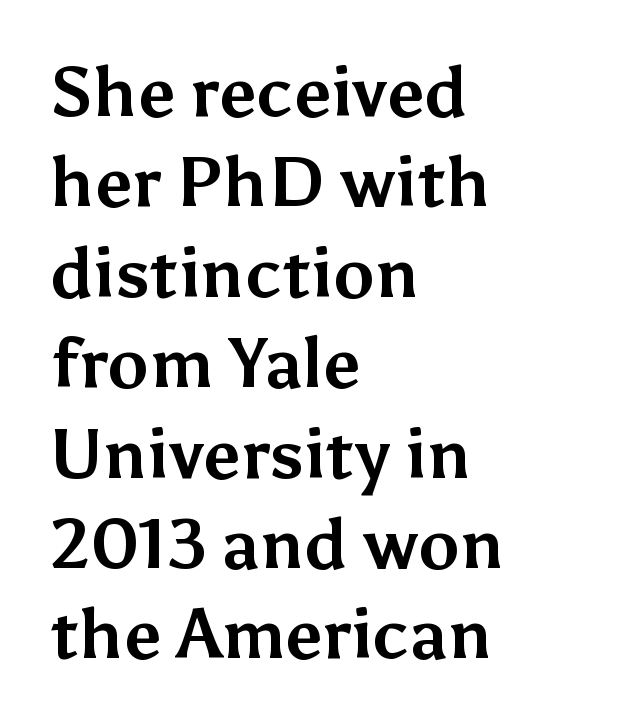
This sample has the flowing, uneven cadence of proportional lettering. Quick note: not italic, upright. The passage shown is emphatically bold. Horizontally, the lines are justified to the leading edge only.
